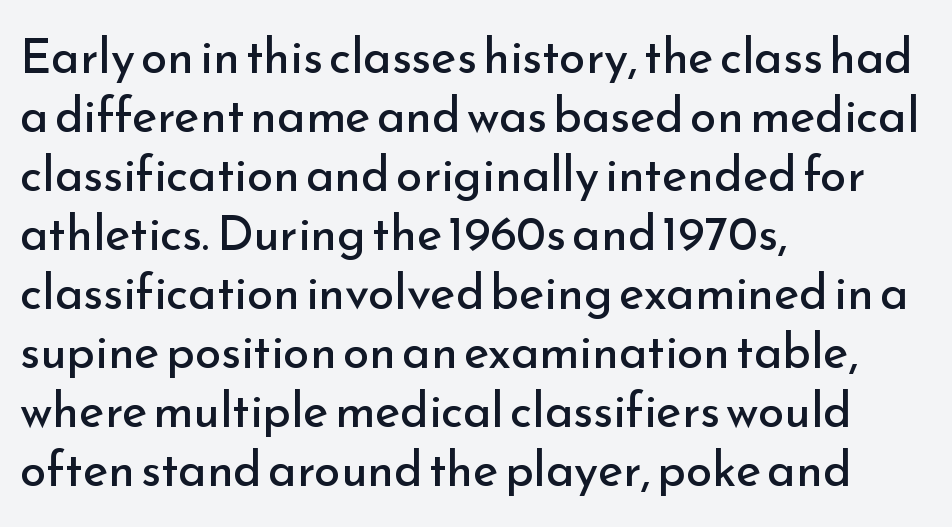
Is this a fixed-width face? No — the glyphs have proportional, varying widths. The horizontal fit of the characters is conventional and even. This rendering features lettering with no underline. In terms of letterform style, serifs are entirely absent.
